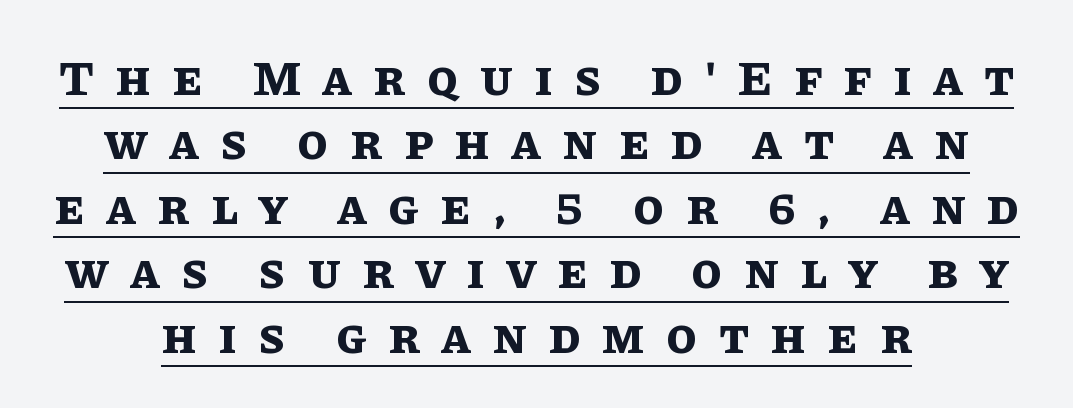
Q: Is the text bold? A: Yes.
Q: Is the text italic (slanted)? A: No, it is upright.
Q: Is the text underlined? A: Yes.
Q: How is the paragraph aligned? A: Centered.
Q: Is the spacing between letters normal or unusually wide? A: Unusually wide.
Q: Is the spacing between lines tight, normal or loose? A: Normal.
Q: Width (condensed, normal, or wide)? A: Normal.
Q: Stroke contrast? A: Low.
Q: x-height? A: Large.
Q: Monospaced? A: No.
